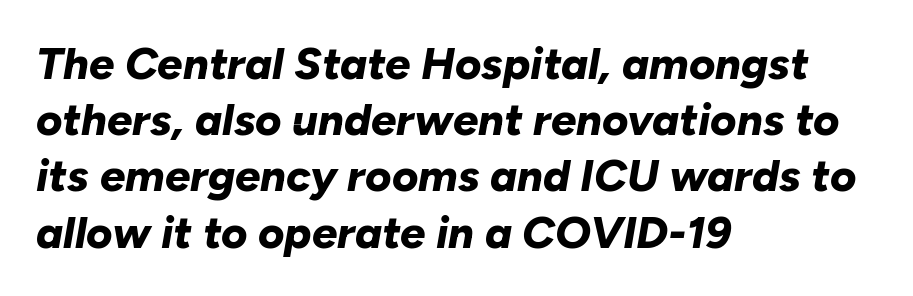
This block has exactly the height ordinary leading produces. The glyphs have the mass of a bold cut. Nothing unusual about the tracking: characters are spaced as the font intends. Character widths vary here, with narrow letters taking less room than wide ones.
